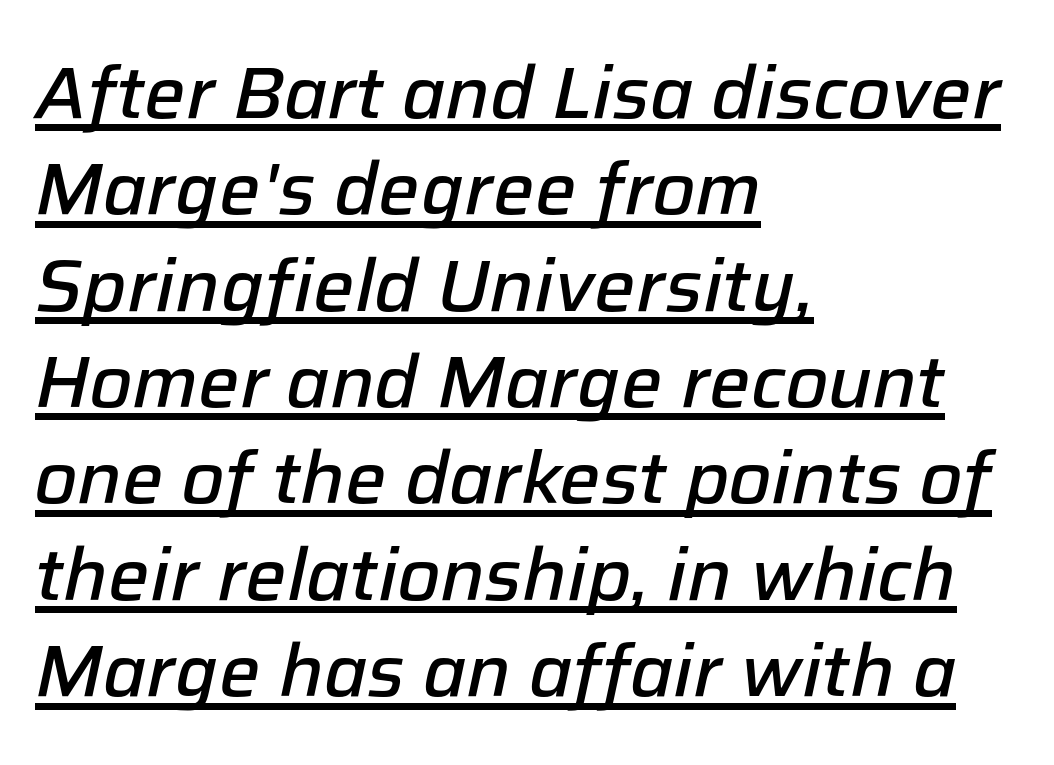
{"italic": "yes", "lean": "right", "slant_degrees": 12, "bold": "semi", "weight": "semibold", "width": "normal", "stroke_contrast": "low", "x_height": "medium", "monospaced": "no", "underline": "yes", "align": "left", "line_spacing": "normal", "line_spacing_ratio": 1.32, "letter_spacing": "normal", "letter_spacing_em": 0.0, "glyph_px": 73}
